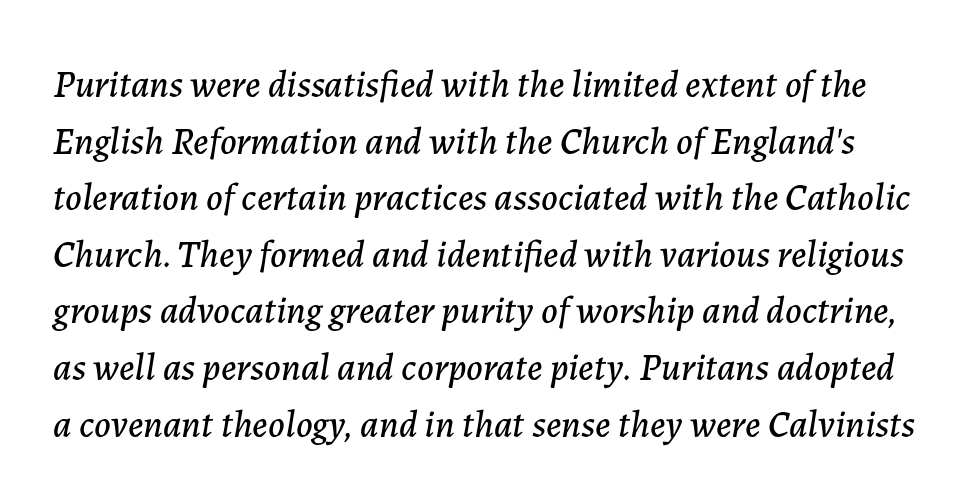
Q: Is the text italic (slanted)? A: Yes, it leans right by about 7 degrees.
Q: Is the text underlined? A: No.
Q: Is the spacing between letters normal or unusually wide? A: Normal.
Q: Is the spacing between lines tight, normal or loose? A: Normal.
Q: Width (condensed, normal, or wide)? A: Normal.
Q: Stroke contrast? A: Low.
Q: x-height? A: Medium.
Q: Monospaced? A: No.
